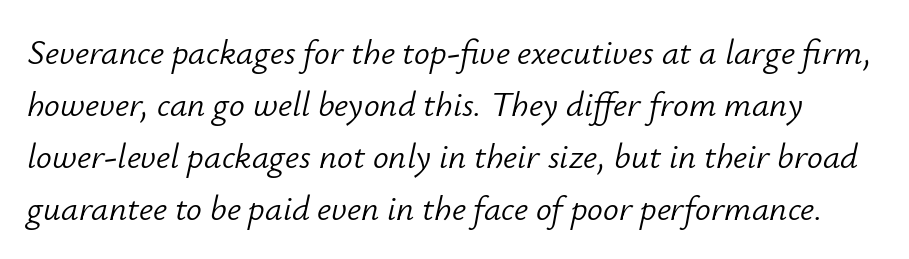
The image shows 35 px light type, italic (leaning right); set normal line spacing (1.49x), normal letter spacing, not underlined; low stroke contrast and a small x-height.
